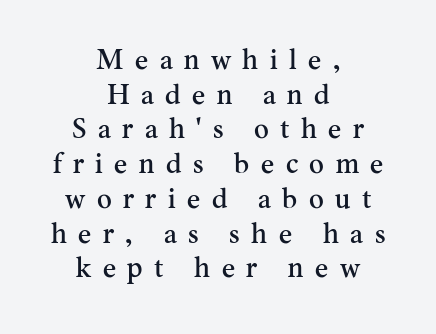
The image shows 28 px serif type, upright; set centered, line spacing 1.24x, unusually wide letter spacing (+0.41 em), not underlined; medium stroke contrast and a small x-height.
